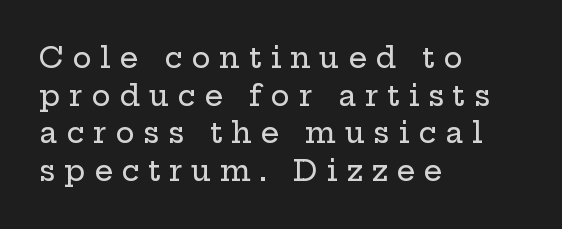
Substantial extra tracking has been applied to these lines. The passage shown is typeset with a serif family. Only glyphs here, with clear space below each row. This sample keeps an unexceptional amount of space between lines.
